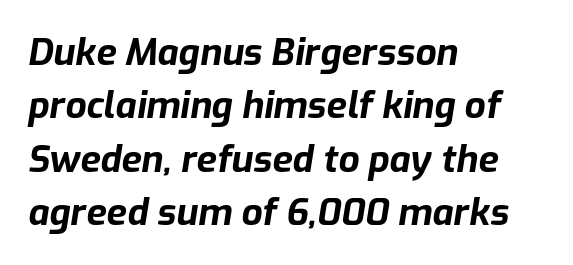
Q: Is the text bold? A: Yes.
Q: Is the text italic (slanted)? A: Yes, it leans right by about 9 degrees.
Q: Is the text underlined? A: No.
Q: How is the paragraph aligned? A: Left-aligned.
Q: Is the spacing between letters normal or unusually wide? A: Normal.
Q: Is the spacing between lines tight, normal or loose? A: Normal.
Q: Width (condensed, normal, or wide)? A: Normal.
Q: Stroke contrast? A: Low.
Q: x-height? A: Medium.
Q: Monospaced? A: No.
